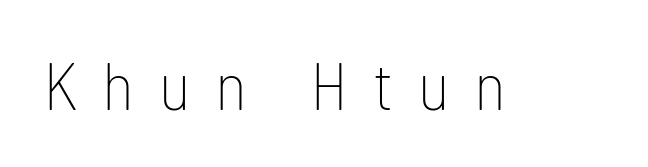
{"serif": "no", "italic": "no", "bold": "no", "weight": "thin", "width": "condensed", "stroke_contrast": "low", "x_height": "medium", "monospaced": "no", "underline": "no", "letter_spacing": "wide", "letter_spacing_em": 0.37, "glyph_px": 67}
